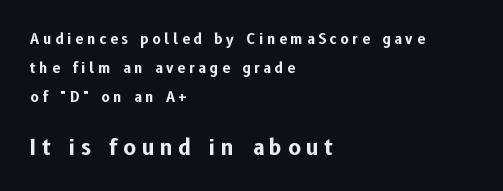
{"italic": "no", "bold": "yes", "underline": "no", "align": "left", "line_spacing": "loose", "line_spacing_ratio": 2.07, "letter_spacing": "wide", "letter_spacing_em": 0.27, "larger_block": "second", "size_ratio": 1.5, "glyph_px": 21}
